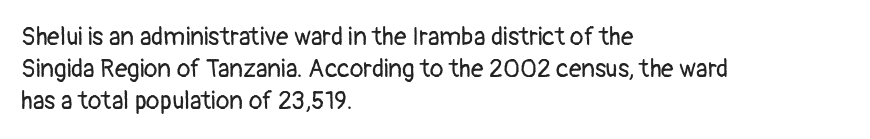
The image shows 25 px text type, upright; set left-aligned, normal line spacing (1.29x), normal letter spacing, not underlined.
